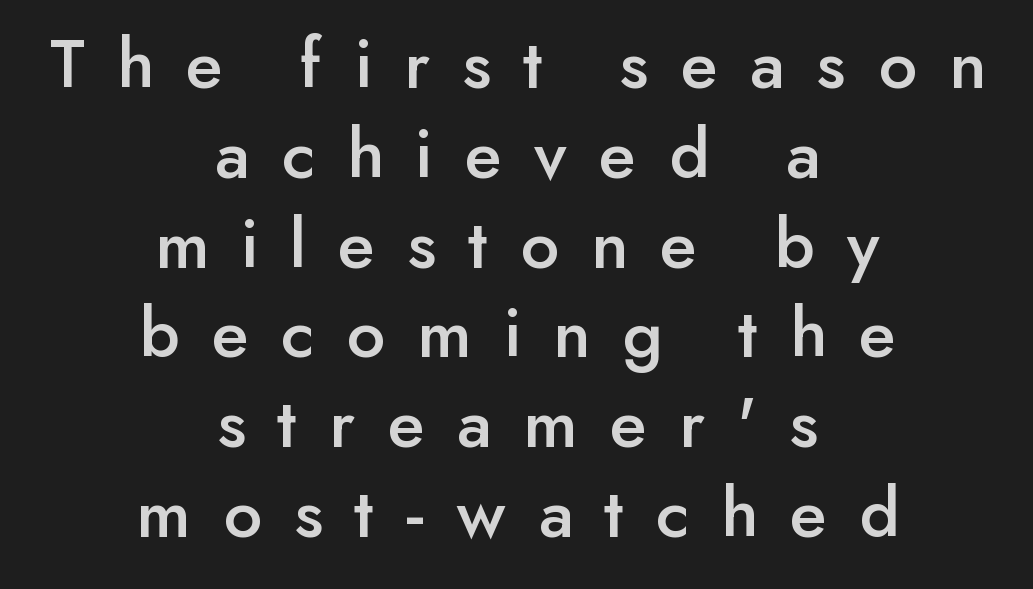
Ordinary non-slanted type is in use. Students, note that the glyphs here are deliberately spaced far apart. Reading down the block, each line starts at a different indent, mirrored at its end. Is this a fixed-width face? No — the glyphs have proportional, varying widths. Classification — sans serif.
